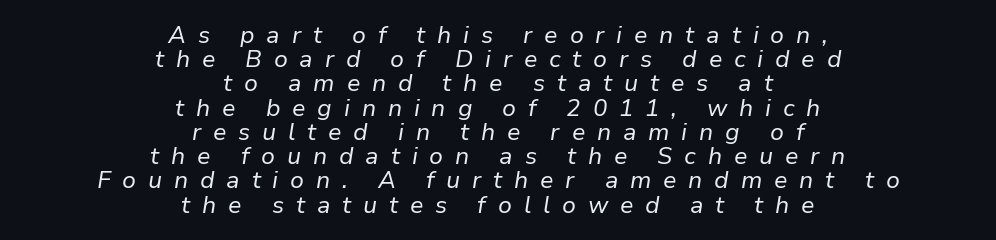
Does the lettering tilt? It does — this is italic. Both edges are ragged and mirror each other, which tells us the setting is centered. The vertical gap from one line to the next is small. Glance below the letters and you will spot only blank space.
